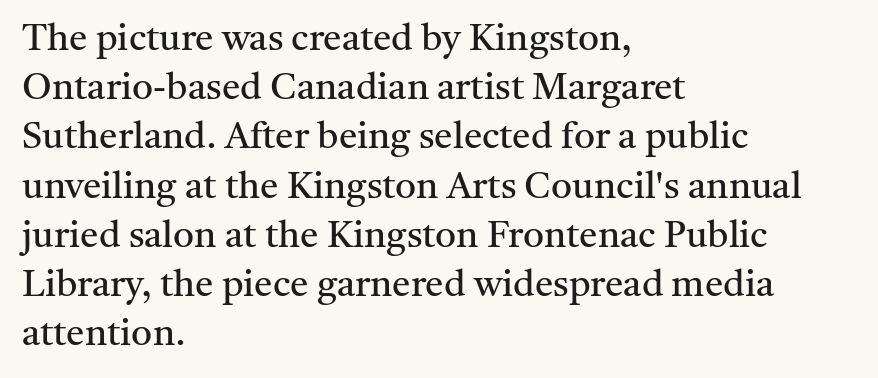
{"serif": "yes", "italic": "no", "bold": "no", "weight": "regular", "width": "normal", "stroke_contrast": "medium", "x_height": "medium", "monospaced": "no", "underline": "no", "align": "left", "line_spacing": "normal", "line_spacing_ratio": 1.33, "letter_spacing": "normal", "letter_spacing_em": 0.0, "glyph_px": 37}
